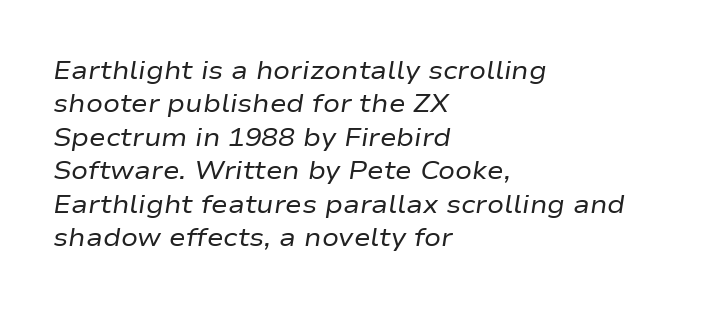
Q: Is the text bold? A: No.
Q: Is the text italic (slanted)? A: Yes, it leans right by about 9 degrees.
Q: Is the text underlined? A: No.
Q: How is the paragraph aligned? A: Left-aligned.
Q: Is the spacing between letters normal or unusually wide? A: Normal.
Q: Is the spacing between lines tight, normal or loose? A: Normal.
